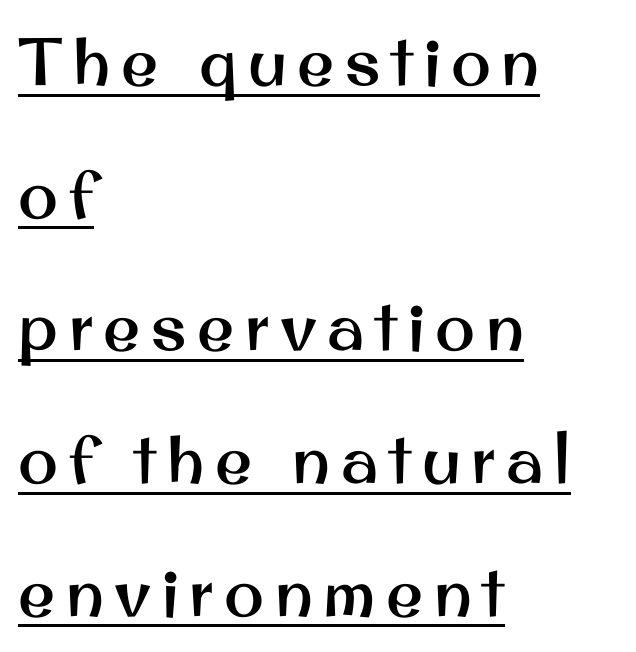
Q: Is the text italic (slanted)? A: No, it is upright.
Q: Is the typeface a serif or a sans-serif typeface? A: Sans-serif.
Q: Is the text underlined? A: Yes.
Q: How is the paragraph aligned? A: Left-aligned.
Q: Is the spacing between lines tight, normal or loose? A: Loose.
Q: Width (condensed, normal, or wide)? A: Normal.
Q: Stroke contrast? A: Medium.
Q: x-height? A: Small.
Q: Monospaced? A: No.
